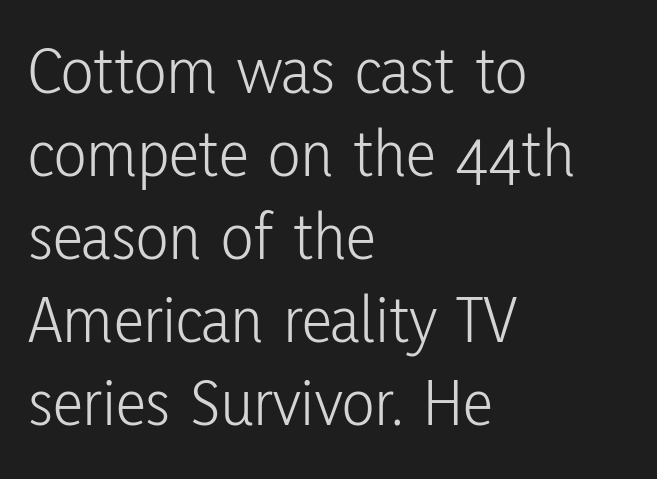
Q: Is the text bold? A: No.
Q: Is the text italic (slanted)? A: No, it is upright.
Q: Is the typeface a serif or a sans-serif typeface? A: Sans-serif.
Q: Is the text underlined? A: No.
Q: How is the paragraph aligned? A: Left-aligned.
Q: Is the spacing between letters normal or unusually wide? A: Normal.
Q: Width (condensed, normal, or wide)? A: Condensed.
Q: Stroke contrast? A: Low.
Q: x-height? A: Medium.
Q: Monospaced? A: No.
